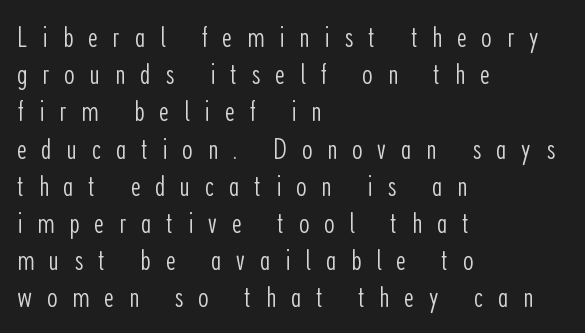
The image shows 30 px light, condensed sans-serif type, upright; set left-aligned, line spacing 1.24x, unusually wide letter spacing (+0.49 em), not underlined; low stroke contrast and a medium x-height.
